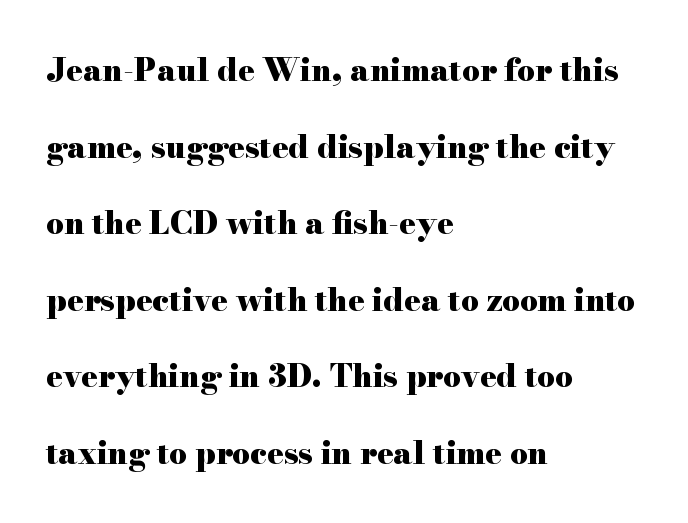
The image shows 31 px heavy, wide serif type, upright; set left-aligned, loose line spacing (2.47x), normal letter spacing, not underlined; high stroke contrast and a small x-height.
